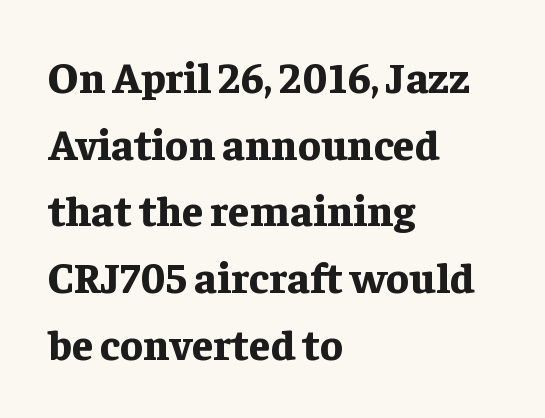
The image shows 43 px bold serif type, upright; set left-aligned, normal line spacing (1.55x), normal letter spacing, not underlined; low stroke contrast and a medium x-height.
